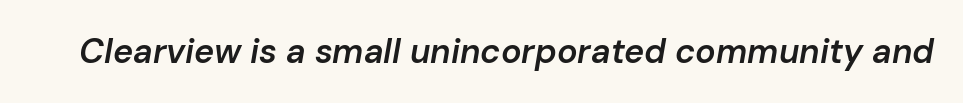
{"italic": "yes", "lean": "right", "slant_degrees": 10, "bold": "semi", "weight": "semibold", "width": "normal", "stroke_contrast": "low", "x_height": "medium", "monospaced": "no", "underline": "no", "letter_spacing": "normal", "letter_spacing_em": 0.0, "glyph_px": 34}
